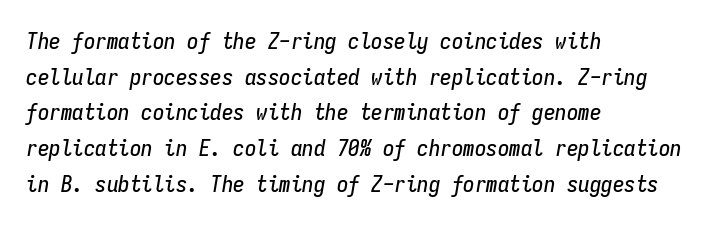
The image shows 23 px text type, italic (leaning right); set left-aligned, normal line spacing (1.55x), normal letter spacing, not underlined.
